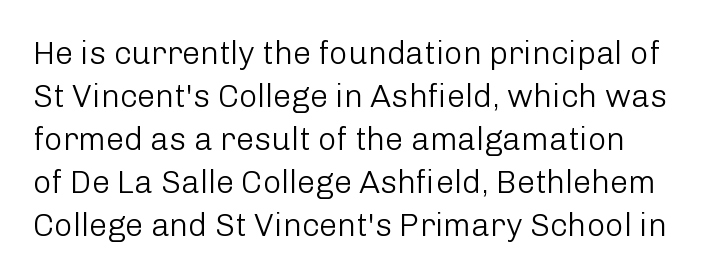
{"serif": "no", "italic": "no", "bold": "no", "weight": "light", "width": "normal", "stroke_contrast": "low", "x_height": "medium", "monospaced": "no", "underline": "no", "line_spacing": "normal", "line_spacing_ratio": 1.34, "letter_spacing": "normal", "letter_spacing_em": 0.0, "glyph_px": 32}
